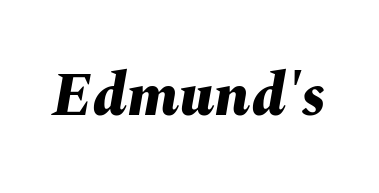
{"italic": "yes", "lean": "right", "slant_degrees": 10, "bold": "yes", "weight": "bold", "width": "normal", "stroke_contrast": "medium", "x_height": "medium", "monospaced": "no", "underline": "no", "letter_spacing": "normal", "letter_spacing_em": 0.0, "glyph_px": 62}
